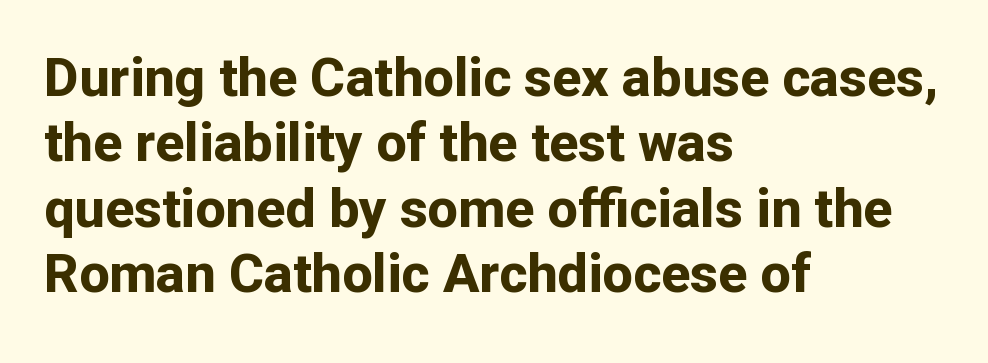
{"serif": "no", "italic": "no", "bold": "yes", "weight": "bold", "width": "normal", "stroke_contrast": "low", "x_height": "medium", "monospaced": "no", "underline": "no", "align": "left", "line_spacing_ratio": 1.21, "letter_spacing": "normal", "letter_spacing_em": 0.0, "glyph_px": 54}
